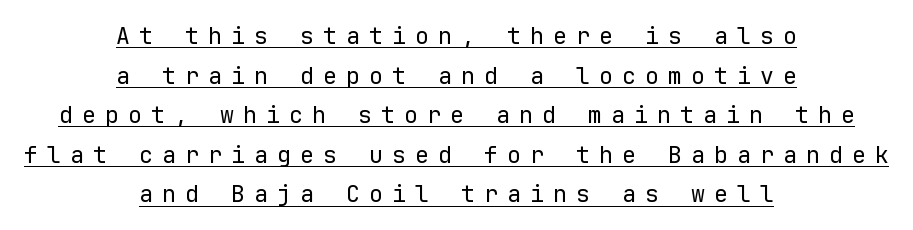
This rendering features underlined lettering. Tall strokes in this sample are plumb rather than angled. The rendering inserts visible extra space after every character. Is the stroke heavy? The answer is a plain regular-or-lighter. The typesetter chose a symmetrical, centered arrangement here.
